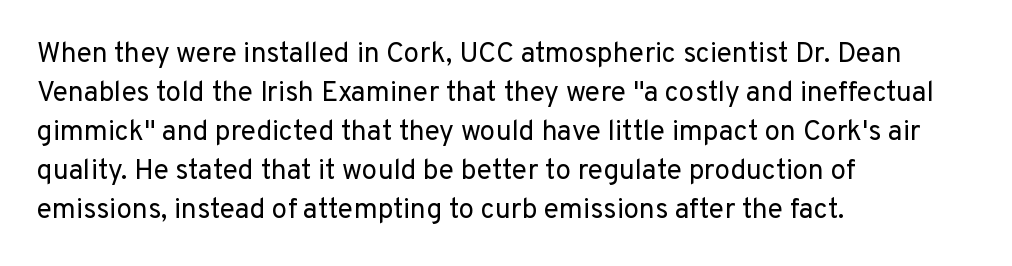
Leftover space on each line is placed entirely after the last word. This rendering leaves character spacing at its baseline value. Quick note: not italic, upright. The specimen omits any rule beneath the text block's lines. The rendering uses a moderate line-height, typical for paragraphs.
